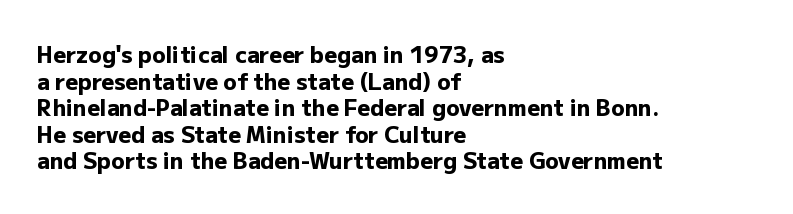
Which margin do the lines hug? The left one — the right edge is uneven. Weight check: bold — yes, fully. Tracking here is standard; glyphs follow each other at the usual distance. Unlike italic type, these characters show no tilt at all. Just letters on the line, the space beneath them empty.
